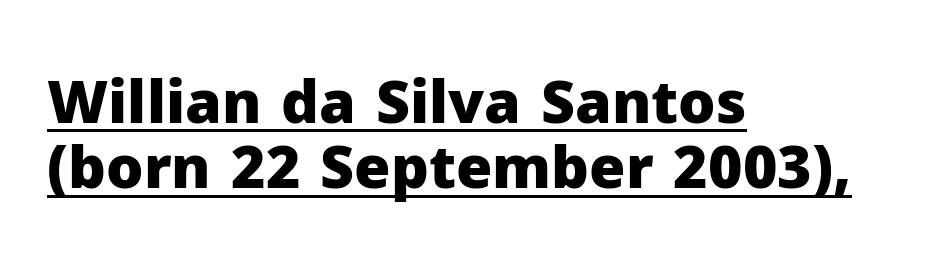
A typesetter would label this face a sans. Students, observe the line beneath the letters — that is underlining. The rendering keeps characters at their native spacing. It's the straight-up-and-down kind of type. The glyphs have the mass of a bold cut. In CSS terms this would be text-align: left.
